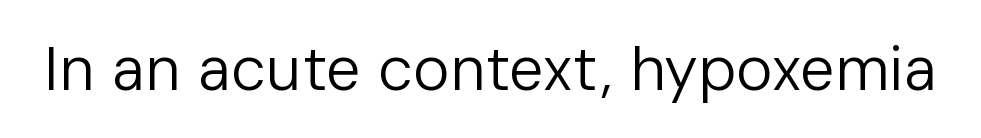
The image shows 62 px regular-weight sans-serif type, upright; set normal letter spacing, not underlined; low stroke contrast and a medium x-height.
